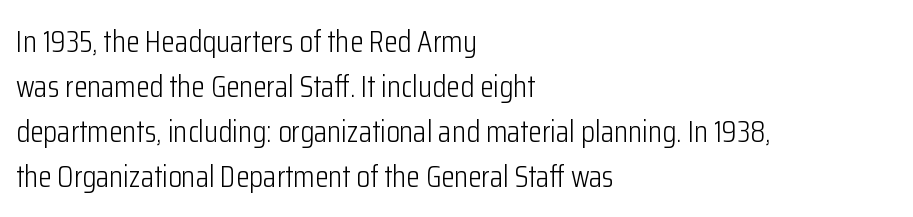
Q: Is the text bold? A: No.
Q: Is the text italic (slanted)? A: No, it is upright.
Q: Is the typeface a serif or a sans-serif typeface? A: Sans-serif.
Q: Is the text underlined? A: No.
Q: How is the paragraph aligned? A: Left-aligned.
Q: Is the spacing between letters normal or unusually wide? A: Normal.
Q: Is the spacing between lines tight, normal or loose? A: Normal.
Q: Width (condensed, normal, or wide)? A: Condensed.
Q: Stroke contrast? A: Low.
Q: x-height? A: Medium.
Q: Monospaced? A: No.
